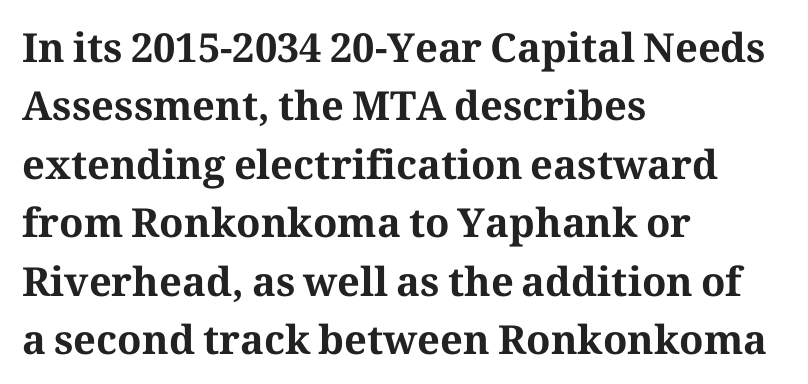
These words are printed bold, with thick strokes throughout. The axis of the letterforms is exactly vertical. These lines are rendered in a variable-pitch font. The passage shown stacks its lines at a standard gap. Underline: absent.
